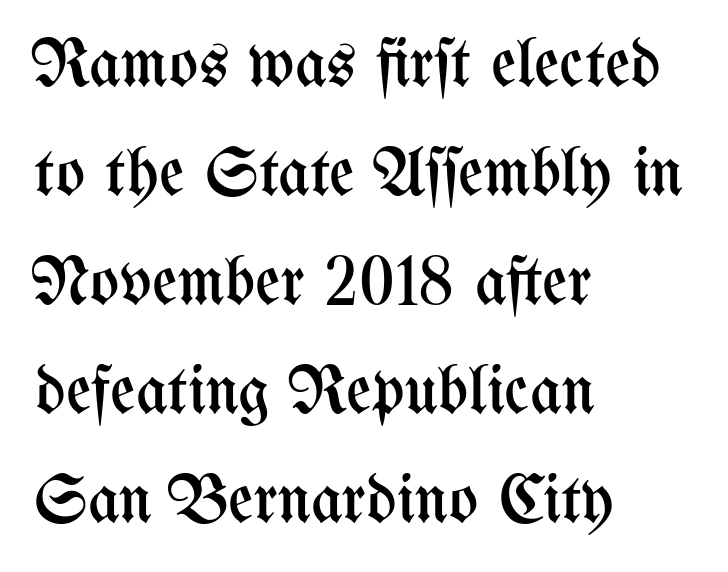
The block of text has a typical density, with ordinary space between rows. Quick note: underline off. No extra ink here — the face is not bold. A roman cut, with each character standing at attention. Line starts are locked; line ends wander.
